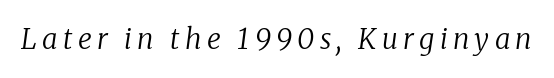
{"serif": "yes", "italic": "yes", "lean": "right", "slant_degrees": 8, "bold": "no", "weight": "regular", "width": "normal", "stroke_contrast": "low", "x_height": "medium", "monospaced": "no", "underline": "no", "glyph_px": 28}
